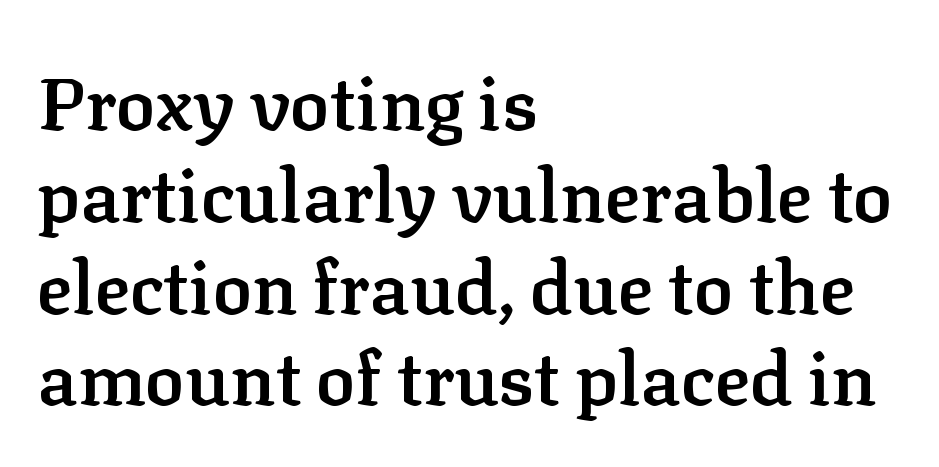
Its strokes are somewhat broadened, the hallmark of semibold type. A clean baseline with only descenders dipping below it. Between one letter and the next there's only the usual sliver of space. The letters stand straight up with perfectly vertical stems. Check where the strokes stop: tiny serifs finish them off.
